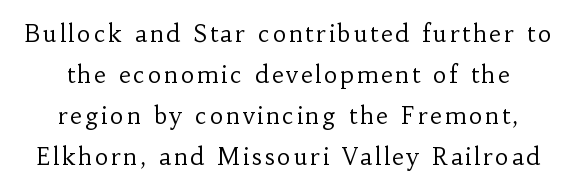
The image shows 23 px text type, upright; set line spacing 1.78x, not underlined.
